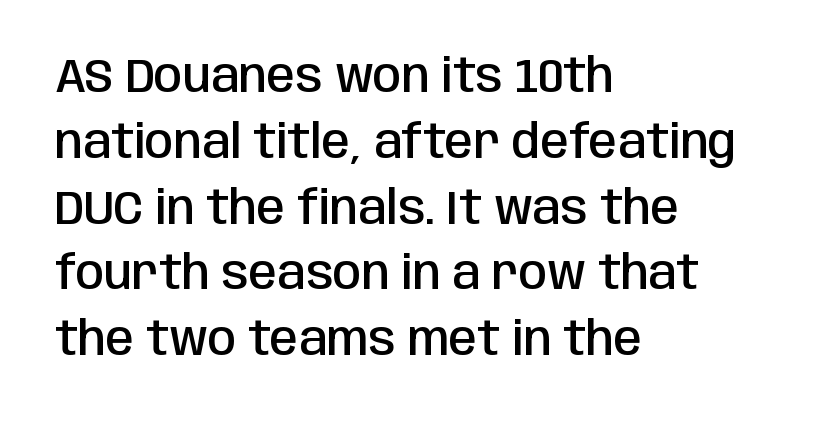
The image shows 46 px semibold, condensed sans-serif type, upright; set left-aligned, normal line spacing (1.43x), normal letter spacing, not underlined; low stroke contrast and a large x-height.
